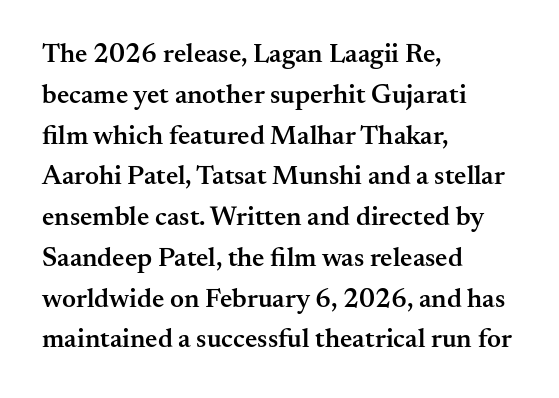
Q: Is the text bold? A: Semi-bold.
Q: Is the text italic (slanted)? A: No, it is upright.
Q: Is the text underlined? A: No.
Q: How is the paragraph aligned? A: Left-aligned.
Q: Is the spacing between letters normal or unusually wide? A: Normal.
Q: Is the spacing between lines tight, normal or loose? A: Normal.
